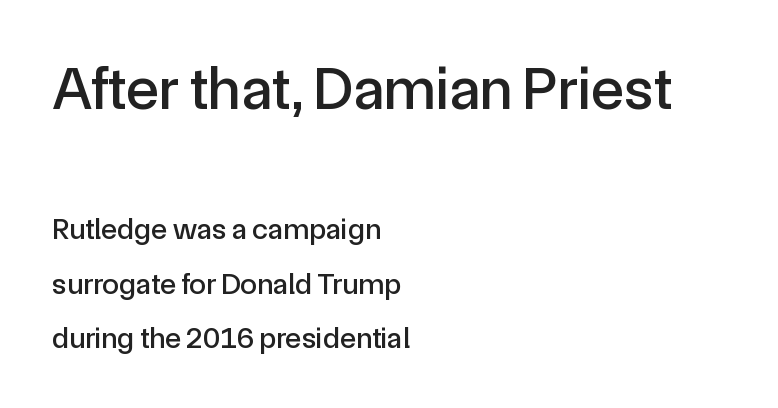
Q: Is the text italic (slanted)? A: No, it is upright.
Q: Is the typeface a serif or a sans-serif typeface? A: Sans-serif.
Q: Is the text underlined? A: No.
Q: How is the paragraph aligned? A: Left-aligned.
Q: Is the spacing between letters normal or unusually wide? A: Normal.
Q: Which block of text is set in a larger size, the first (top) or the second (bottom)? A: The first (top) one.
Q: Width (condensed, normal, or wide)? A: Normal.
Q: x-height? A: Medium.
Q: Monospaced? A: No.
